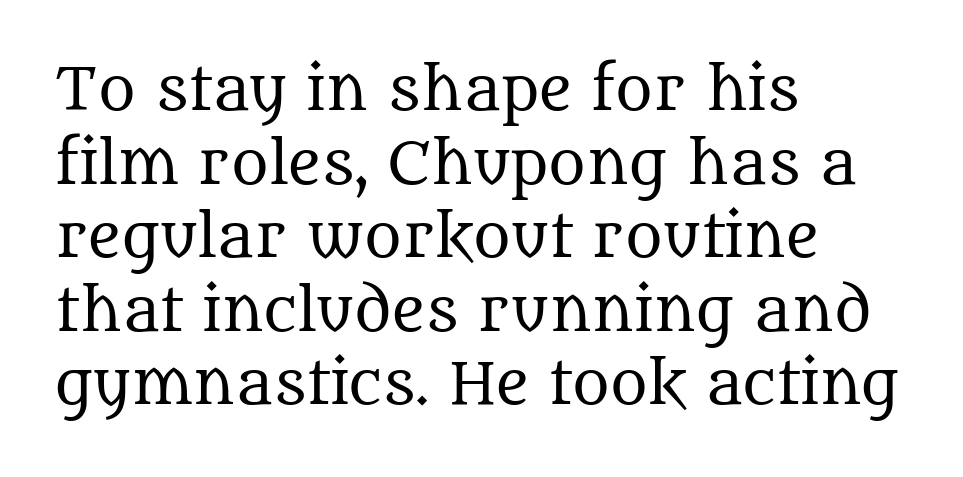
Q: Is the text bold? A: No.
Q: Is the text italic (slanted)? A: No, it is upright.
Q: Is the typeface a serif or a sans-serif typeface? A: Serif.
Q: Is the text underlined? A: No.
Q: How is the paragraph aligned? A: Left-aligned.
Q: Is the spacing between letters normal or unusually wide? A: Normal.
Q: Is the spacing between lines tight, normal or loose? A: Normal.
Q: Width (condensed, normal, or wide)? A: Normal.
Q: Stroke contrast? A: Medium.
Q: x-height? A: Large.
Q: Monospaced? A: No.
